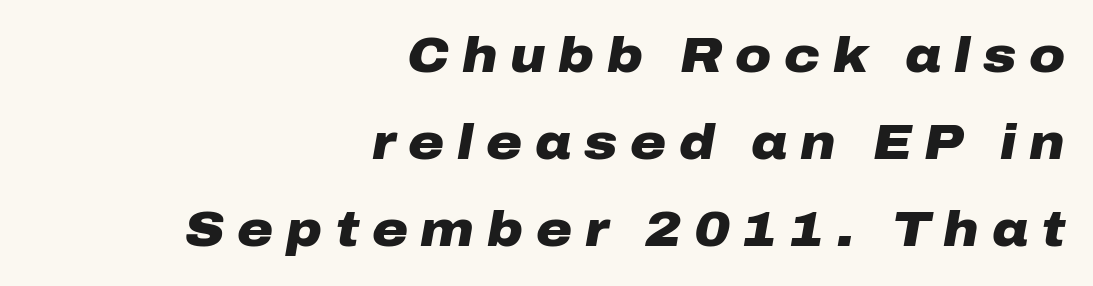
{"italic": "yes", "lean": "right", "slant_degrees": 10, "bold": "yes", "weight": "heavy", "width": "wide", "stroke_contrast": "low", "x_height": "medium", "monospaced": "no", "underline": "no", "align": "right", "line_spacing_ratio": 1.78, "letter_spacing": "wide", "letter_spacing_em": 0.26, "glyph_px": 49}
